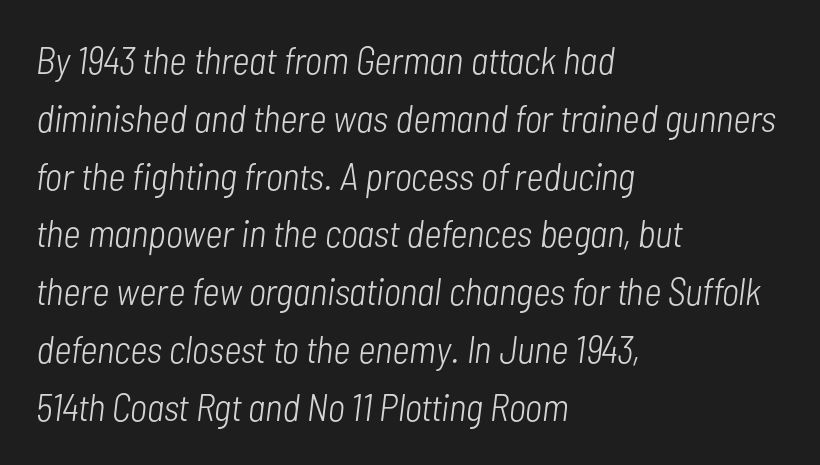
Quick note: italic. Is this a fixed-width face? No — the glyphs have proportional, varying widths. On a weight scale, this lands at 450 or below. The tracking reads as untouched default to a designer's eye. One glance says typical: line gaps are just what's usual.
